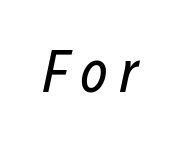
Each stroke keeps to a modest, everyday thickness or less. Decoration check: the copy has no underline. Think of a printed novel: that variable character pitch is what you see here. Would a proofreader flag this as italicized? Yes.
